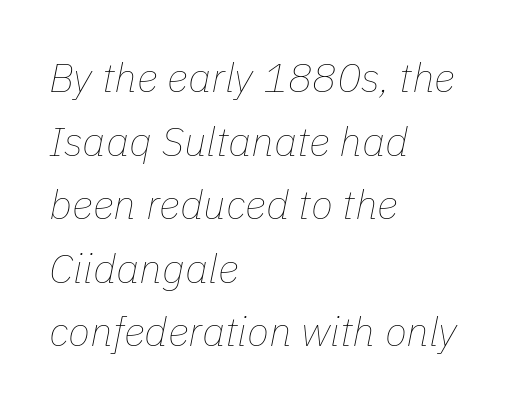
The rendering applies a slant to the glyphs. The face used here is rendered with its standard letterfit. Line beginnings align vertically; line endings do not. No extra ink here — the face is not bold.
